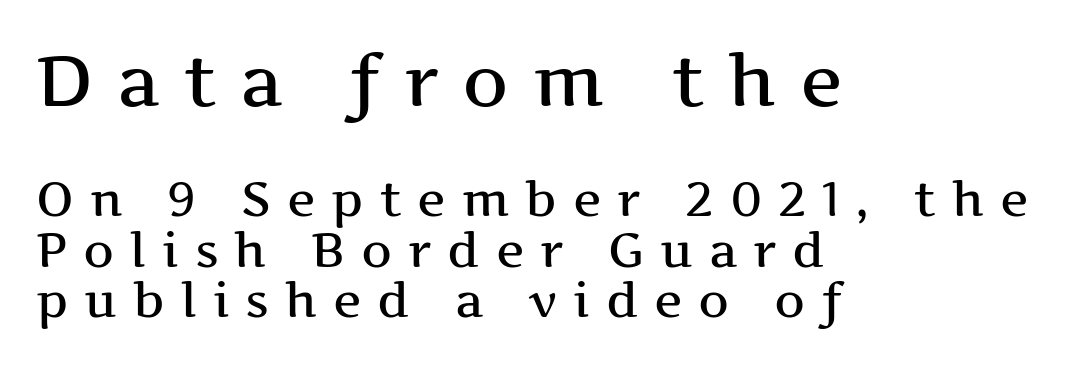
The image shows 72 px wide serif type, upright; set left-aligned, tight line spacing (1.05x), unusually wide letter spacing (+0.33 em), not underlined; the first (top) block is 1.5x larger; medium stroke contrast and a medium x-height.
